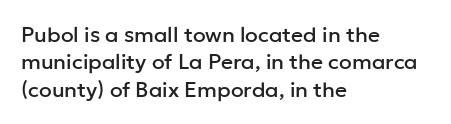
You could call the tracking neutral — neither tight nor loose. Honestly, there is no underline to notice here at all. This is roman type, the default non-slanted kind. Compared with a centered layout, this one pins lines to the left instead. Interline gaps are of average width in this sample.
